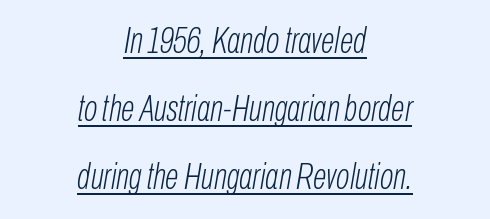
Words appear dense and cohesive because spacing is normal. The face looks like a standard text weight, possibly lighter. You can see a thin bar hugging the bottom of the glyphs. The paragraph shown floats in the horizontal middle. The glyphs look as if they've been sheared to an angle.
